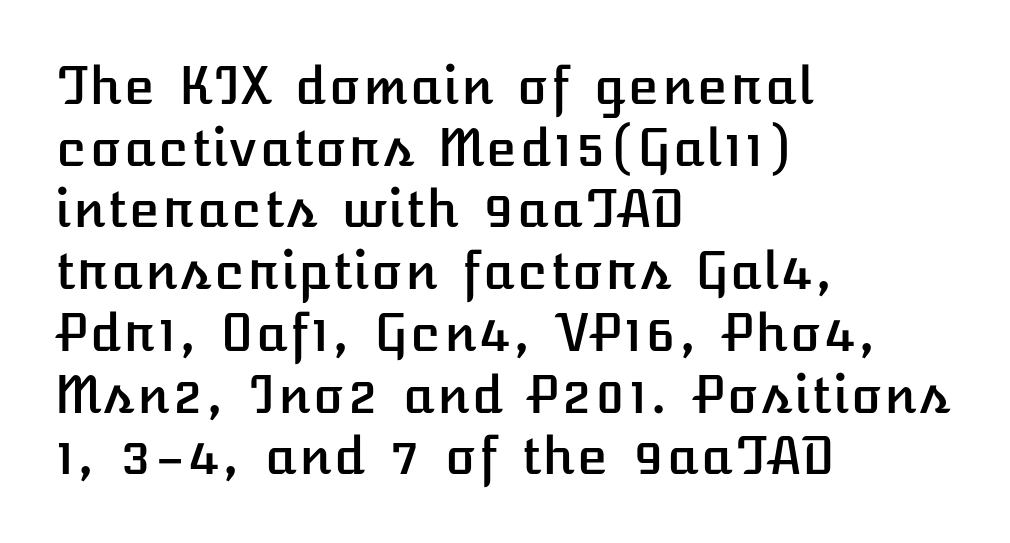
{"italic": "no", "width": "normal", "stroke_contrast": "low", "x_height": "medium", "underline": "no", "align": "left", "line_spacing_ratio": 1.21, "letter_spacing": "normal", "letter_spacing_em": 0.0, "glyph_px": 51}
